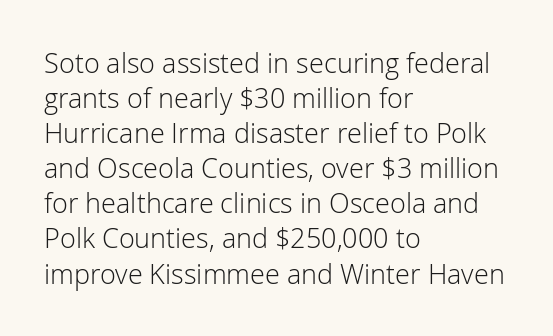
{"italic": "no", "bold": "no", "underline": "no", "align": "left", "line_spacing": "normal", "line_spacing_ratio": 1.3, "letter_spacing": "normal", "letter_spacing_em": 0.0, "glyph_px": 27}
